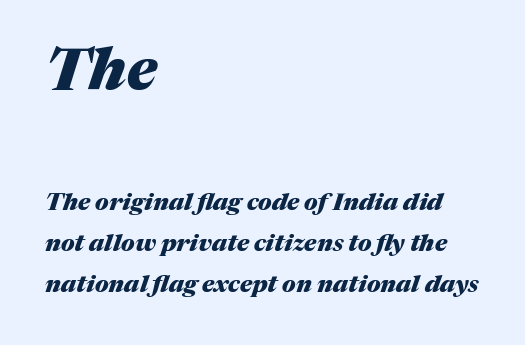
The image shows 59 px heavy type, italic (leaning right); set left-aligned, normal line spacing (1.7x), normal letter spacing, not underlined; the first (top) block is 2.46x larger; medium stroke contrast and a medium x-height.
